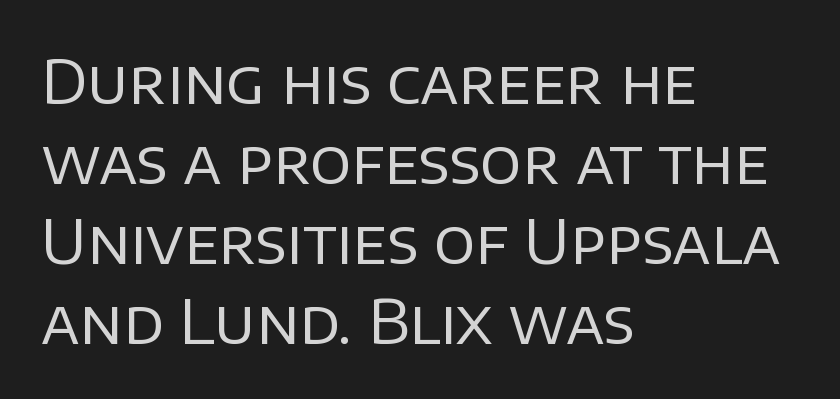
Q: Is the text bold? A: No.
Q: Is the text italic (slanted)? A: No, it is upright.
Q: Is the typeface a serif or a sans-serif typeface? A: Sans-serif.
Q: Is the text underlined? A: No.
Q: How is the paragraph aligned? A: Left-aligned.
Q: Is the spacing between letters normal or unusually wide? A: Normal.
Q: Is the spacing between lines tight, normal or loose? A: Normal.
Q: Width (condensed, normal, or wide)? A: Normal.
Q: Stroke contrast? A: Low.
Q: x-height? A: Large.
Q: Monospaced? A: No.
